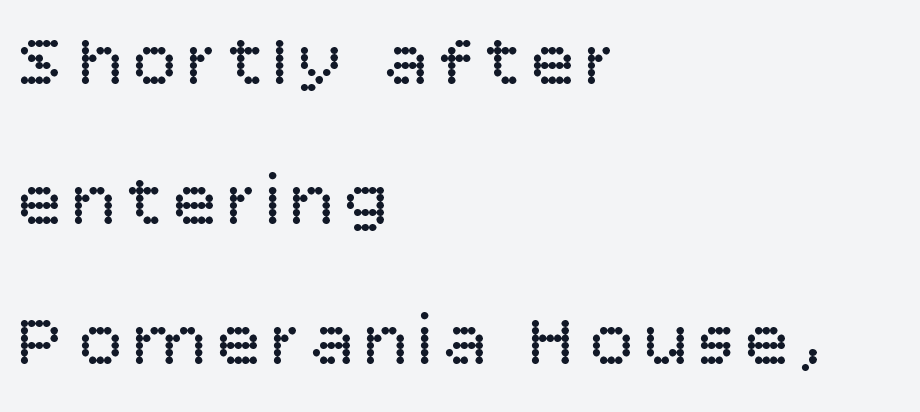
You can tell it's not italic because the verticals are truly vertical. What kind of face is this? One without serifs — a sans. Spacing verdict: proportional, widths tailored to each character. Clear beneath every line of the passage. No heavy texture on the line: the type isn't bold.
